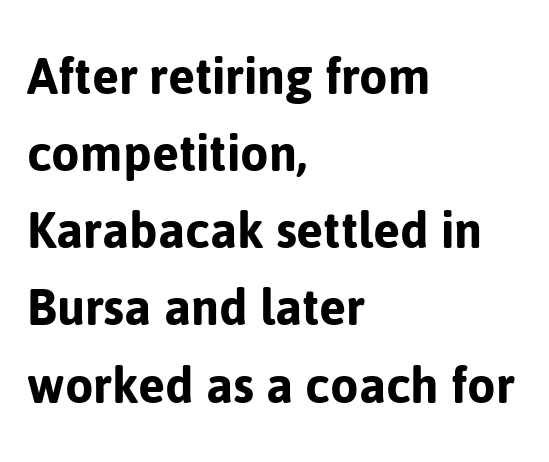
The letters advance in unequal steps, a hallmark of proportional type. Font category for this specimen: sans-serif. This sample uses plain, unmodified letter spacing. Line spacing here is normal. Each row of text sits above clean, open space.
